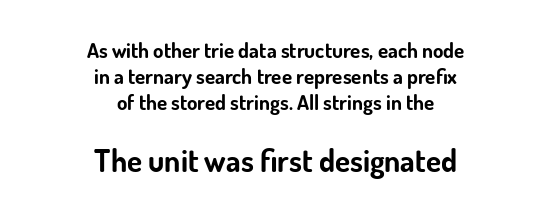
Q: Is the text bold? A: Yes.
Q: Is the text italic (slanted)? A: No, it is upright.
Q: Is the typeface a serif or a sans-serif typeface? A: Sans-serif.
Q: Is the text underlined? A: No.
Q: How is the paragraph aligned? A: Centered.
Q: Is the spacing between letters normal or unusually wide? A: Normal.
Q: Is the spacing between lines tight, normal or loose? A: Normal.
Q: Which block of text is set in a larger size, the first (top) or the second (bottom)? A: The second (bottom) one.
Q: Width (condensed, normal, or wide)? A: Normal.
Q: Stroke contrast? A: Low.
Q: x-height? A: Small.
Q: Monospaced? A: No.
